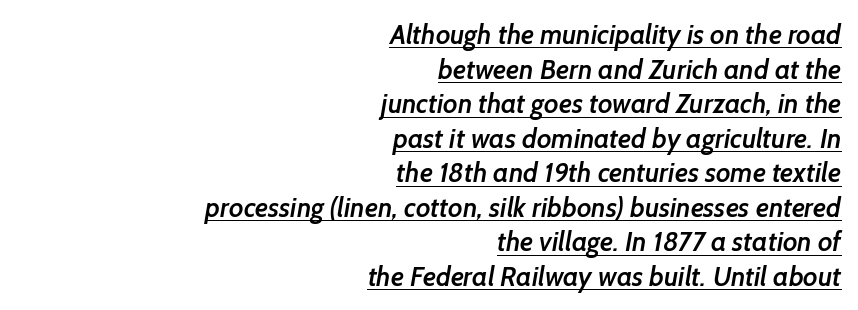
The image shows 27 px text type; set right-aligned, normal line spacing (1.28x), normal letter spacing, underlined.
